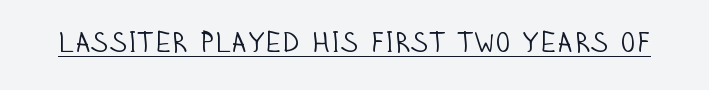
The image shows 28 px light, condensed sans-serif type, upright; set normal letter spacing, underlined; low stroke contrast and a large x-height.
